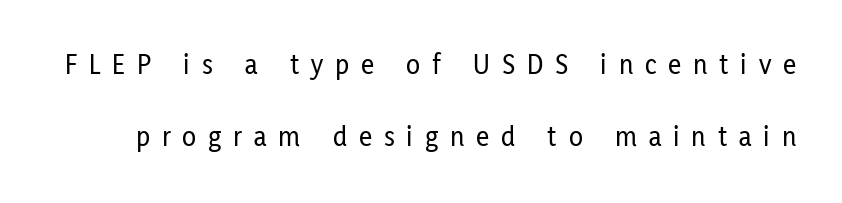
Q: Is the text italic (slanted)? A: No, it is upright.
Q: Is the typeface a serif or a sans-serif typeface? A: Sans-serif.
Q: Is the text underlined? A: No.
Q: Is the spacing between letters normal or unusually wide? A: Unusually wide.
Q: Is the spacing between lines tight, normal or loose? A: Loose.
Q: Width (condensed, normal, or wide)? A: Condensed.
Q: Stroke contrast? A: Low.
Q: x-height? A: Medium.
Q: Monospaced? A: No.
